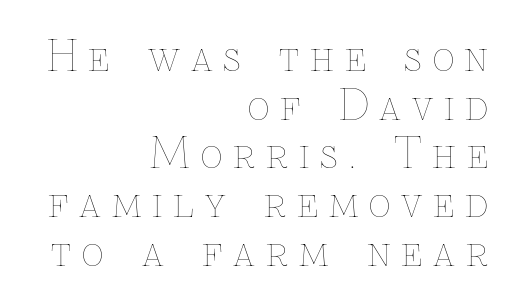
The image shows 42 px thin type, upright; set right-aligned, line spacing 1.16x, unusually wide letter spacing (+0.26 em), not underlined; low stroke contrast and a medium x-height.
